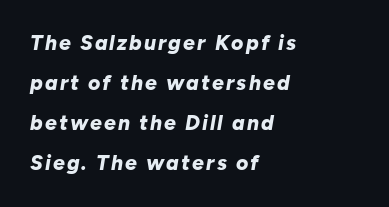
The area under the type is left untouched. As a designer I'd log this as weight 700, bold. A typesetter would mark this as italic. If you drew a ruler down the left edge, every line would touch it. Loosely led — the rows are spread out.
